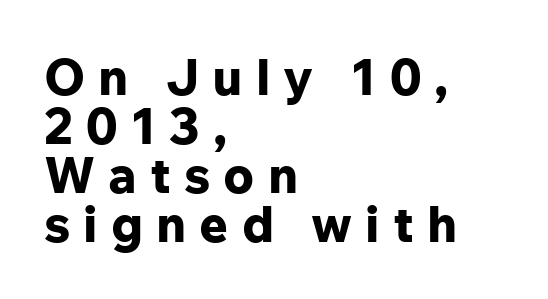
Q: Is the text bold? A: Yes.
Q: Is the text italic (slanted)? A: No, it is upright.
Q: Is the typeface a serif or a sans-serif typeface? A: Sans-serif.
Q: Is the text underlined? A: No.
Q: How is the paragraph aligned? A: Left-aligned.
Q: Is the spacing between letters normal or unusually wide? A: Unusually wide.
Q: Is the spacing between lines tight, normal or loose? A: Tight.
Q: Width (condensed, normal, or wide)? A: Normal.
Q: Stroke contrast? A: Low.
Q: x-height? A: Medium.
Q: Monospaced? A: No.
